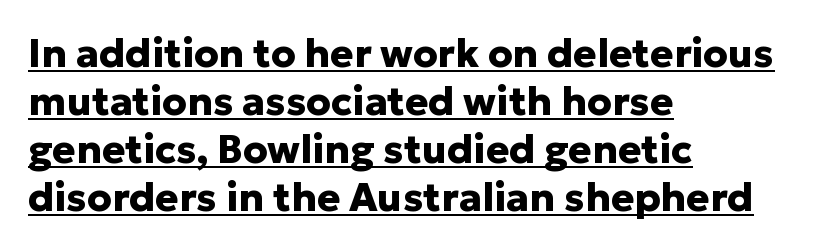
{"serif": "no", "italic": "no", "bold": "yes", "weight": "heavy", "width": "normal", "stroke_contrast": "low", "x_height": "medium", "monospaced": "no", "underline": "yes", "align": "left", "line_spacing_ratio": 1.23, "letter_spacing": "normal", "letter_spacing_em": 0.0, "glyph_px": 39}
